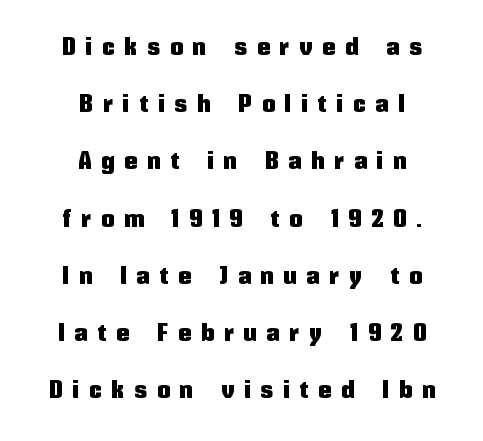
The image shows 25 px text type, upright; set centered, loose line spacing (2.29x), unusually wide letter spacing (+0.42 em), not underlined.
